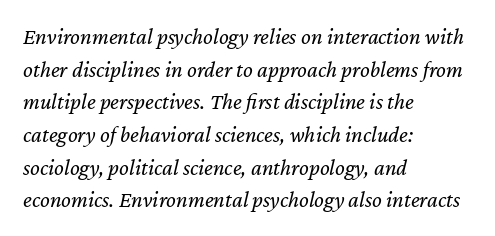
The image shows 23 px text type, italic (leaning right); set left-aligned, normal line spacing (1.42x), normal letter spacing, not underlined.
